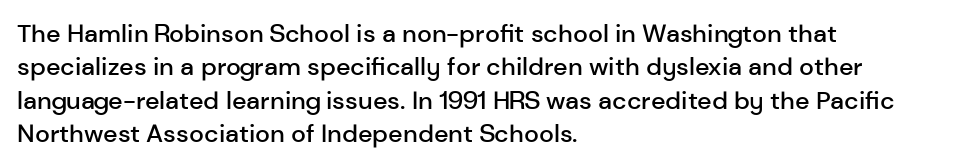
Q: Is the text bold? A: Semi-bold.
Q: Is the text italic (slanted)? A: No, it is upright.
Q: Is the text underlined? A: No.
Q: How is the paragraph aligned? A: Left-aligned.
Q: Is the spacing between letters normal or unusually wide? A: Normal.
Q: Is the spacing between lines tight, normal or loose? A: Normal.
